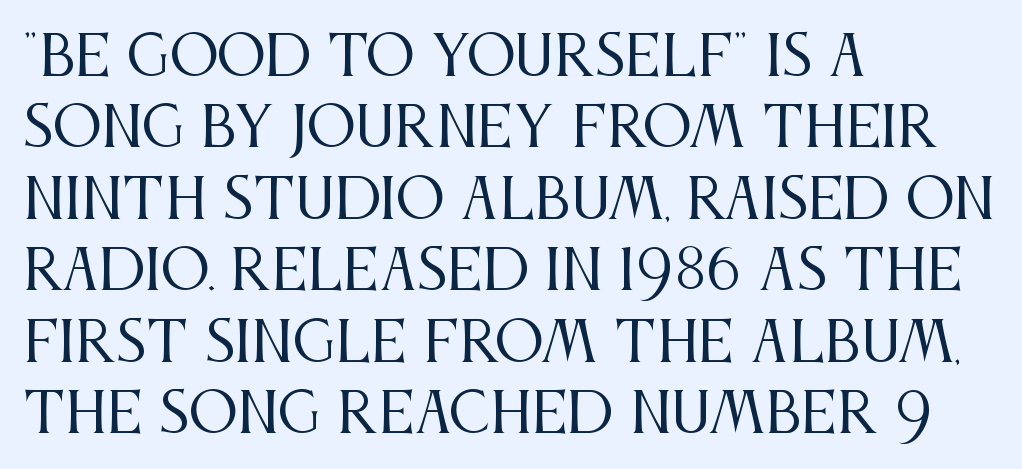
Varying glyph widths throughout — classic text-font behaviour. Leading: standard. Is there any slant? The stems are plumb. Any mark beneath the type? The region is blank. The glyphs in this specimen are seriffed.
